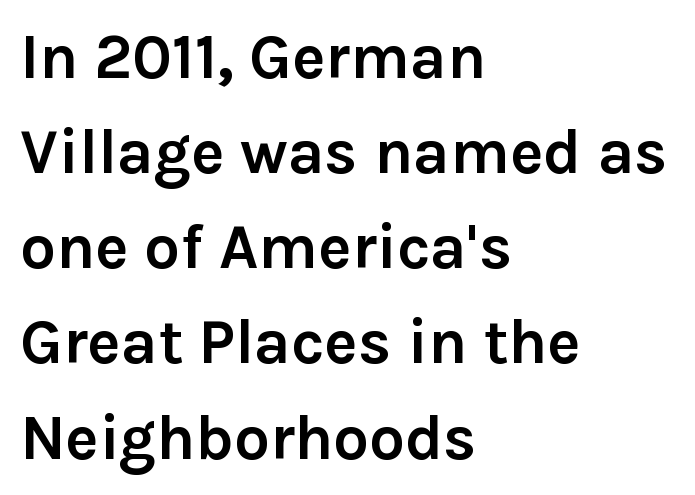
The image shows 63 px semibold sans-serif type, upright; set left-aligned, normal line spacing (1.51x), normal letter spacing, not underlined; low stroke contrast and a medium x-height.
